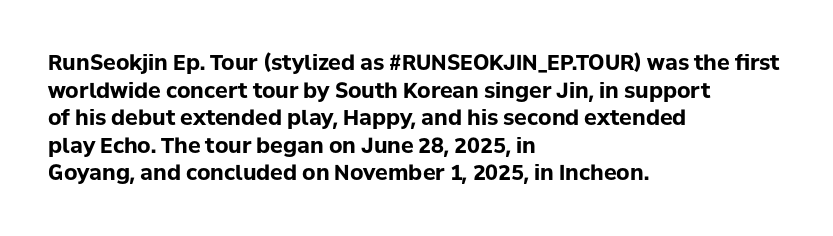
The image shows 21 px bold type, upright; set left-aligned, normal line spacing (1.31x), normal letter spacing, not underlined.
